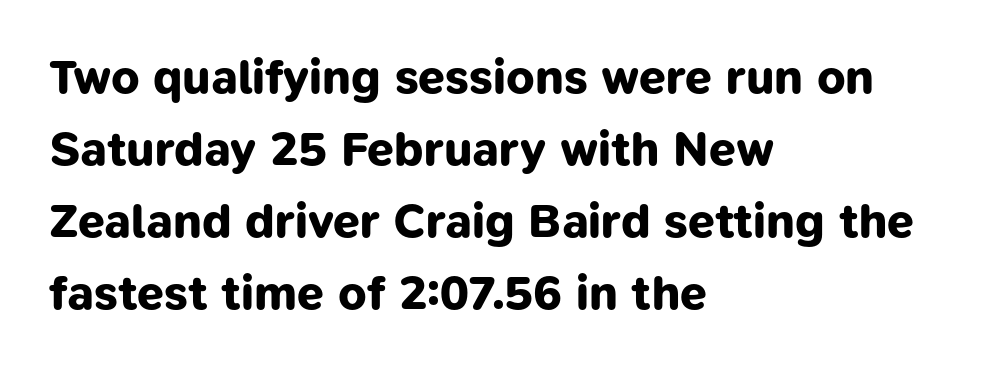
{"serif": "no", "bold": "yes", "weight": "bold", "width": "normal", "stroke_contrast": "low", "x_height": "medium", "monospaced": "no", "underline": "no", "align": "left", "line_spacing": "normal", "line_spacing_ratio": 1.5, "letter_spacing": "normal", "letter_spacing_em": 0.0, "glyph_px": 48}
